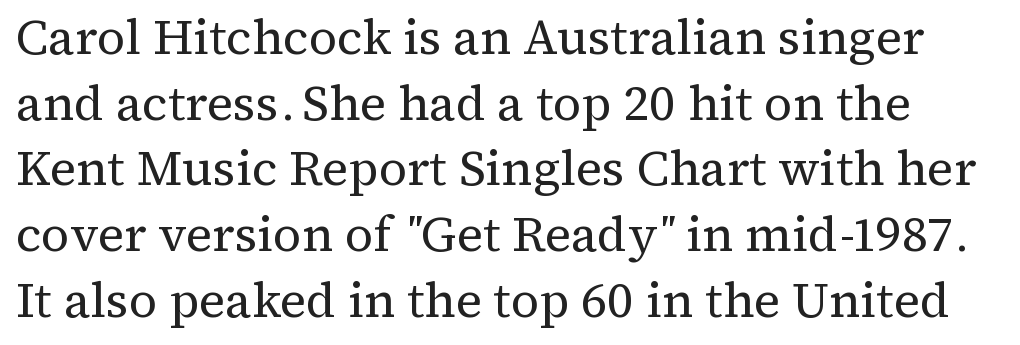
The image shows 49 px regular-weight serif type, upright; set normal line spacing (1.34x), normal letter spacing, not underlined; medium stroke contrast and a medium x-height.
